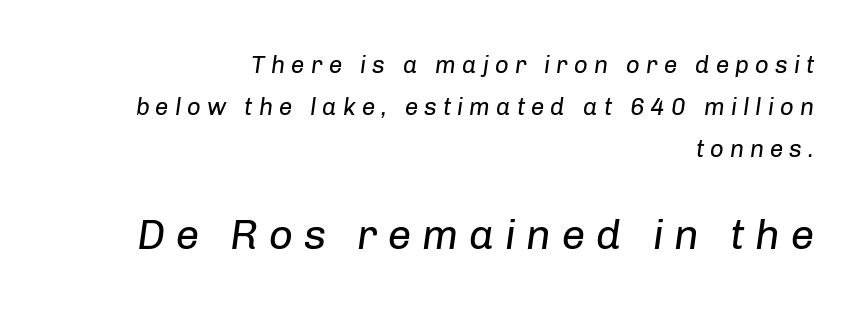
Q: Is the text bold? A: No.
Q: Is the text italic (slanted)? A: Yes, it leans right by about 8 degrees.
Q: Is the text underlined? A: No.
Q: How is the paragraph aligned? A: Right-aligned.
Q: Is the spacing between letters normal or unusually wide? A: Unusually wide.
Q: Which block of text is set in a larger size, the first (top) or the second (bottom)? A: The second (bottom) one.
Q: Width (condensed, normal, or wide)? A: Normal.
Q: Stroke contrast? A: Low.
Q: x-height? A: Medium.
Q: Monospaced? A: No.
